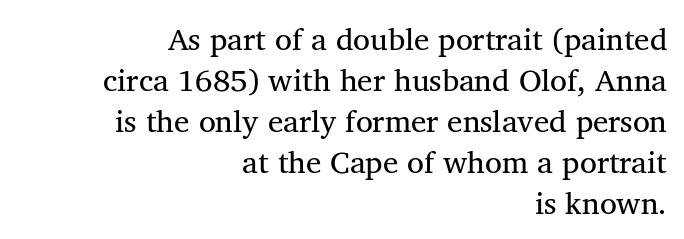
Q: Is the text bold? A: No.
Q: Is the text italic (slanted)? A: No, it is upright.
Q: Is the typeface a serif or a sans-serif typeface? A: Serif.
Q: Is the text underlined? A: No.
Q: How is the paragraph aligned? A: Right-aligned.
Q: Is the spacing between letters normal or unusually wide? A: Normal.
Q: Is the spacing between lines tight, normal or loose? A: Normal.
Q: Width (condensed, normal, or wide)? A: Normal.
Q: Stroke contrast? A: Medium.
Q: x-height? A: Medium.
Q: Monospaced? A: No.
